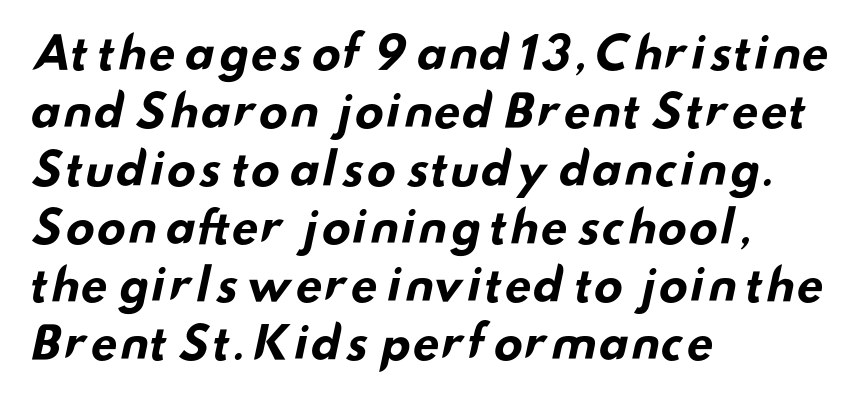
The image shows 44 px bold, wide sans-serif type; set left-aligned, normal line spacing (1.32x), normal letter spacing, not underlined; low stroke contrast and a small x-height.
